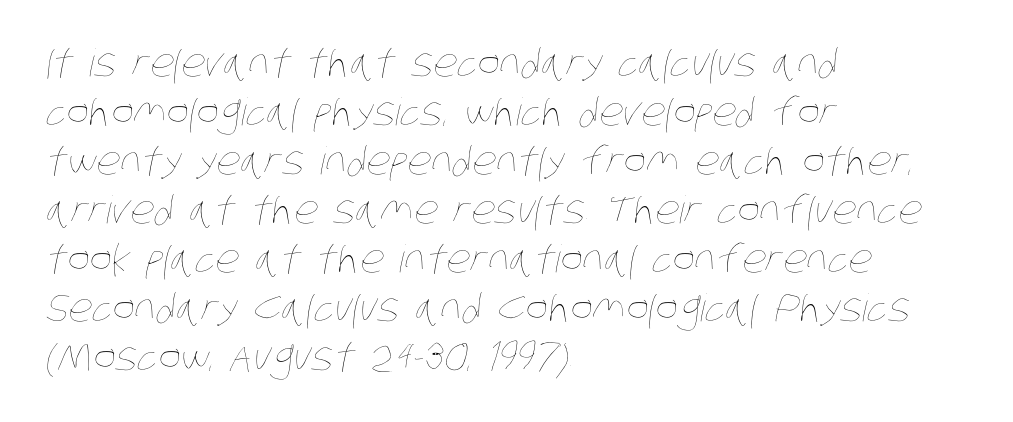
Characters follow at the spacing the type designer built in. The baseline area is clear. Weight: regular or lighter. Horizontal alignment here is leftward, the default for most running prose. A typesetter would call this proportional, since set widths differ per character. If you measured baseline to baseline, you'd find a middling distance.
